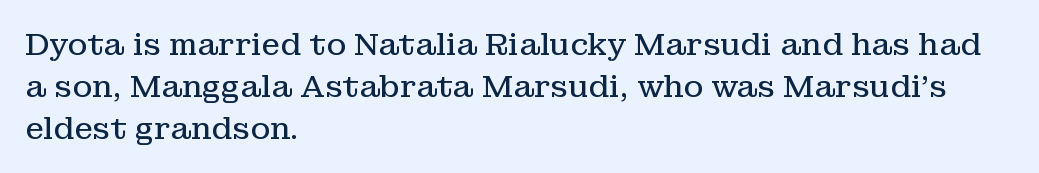
The image shows 30 px regular-weight serif type, upright; set left-aligned, normal line spacing (1.4x), normal letter spacing, not underlined; low stroke contrast and a medium x-height.
